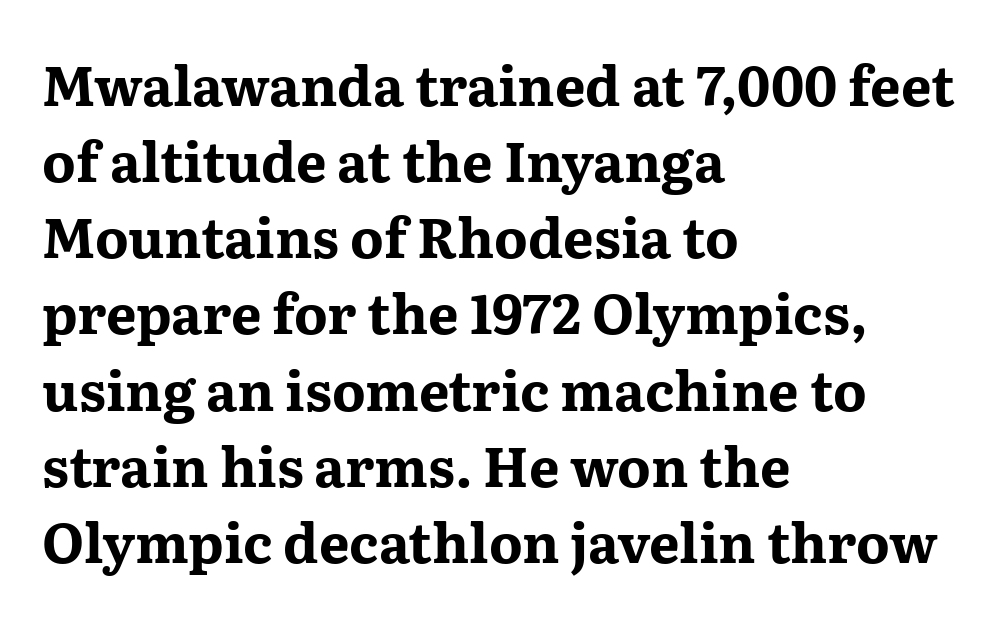
{"serif": "yes", "italic": "no", "bold": "yes", "weight": "bold", "width": "wide", "stroke_contrast": "medium", "x_height": "medium", "monospaced": "no", "underline": "no", "align": "left", "line_spacing": "normal", "line_spacing_ratio": 1.41, "letter_spacing": "normal", "letter_spacing_em": 0.0, "glyph_px": 54}
